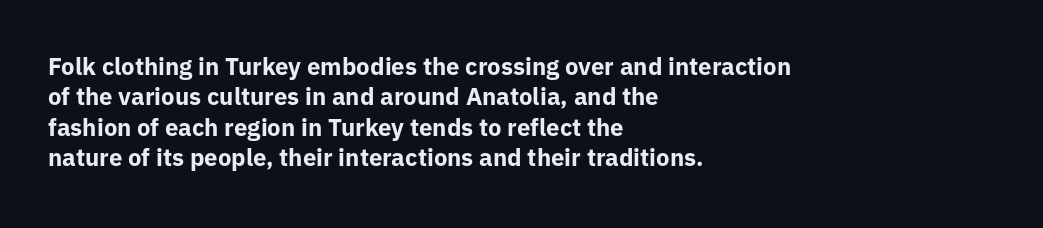
Q: Is the text bold? A: Yes.
Q: Is the text italic (slanted)? A: No, it is upright.
Q: Is the text underlined? A: No.
Q: How is the paragraph aligned? A: Left-aligned.
Q: Is the spacing between letters normal or unusually wide? A: Normal.
Q: Is the spacing between lines tight, normal or loose? A: Normal.
